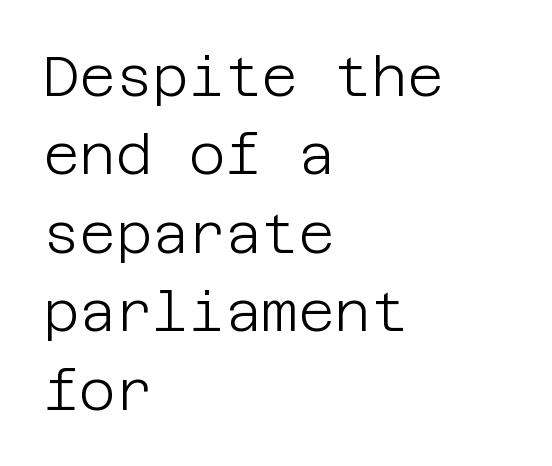
{"serif": "no", "italic": "no", "bold": "no", "weight": "light", "width": "normal", "stroke_contrast": "low", "x_height": "large", "underline": "no", "align": "left", "line_spacing": "normal", "line_spacing_ratio": 1.4, "letter_spacing": "normal", "letter_spacing_em": 0.0, "glyph_px": 56}
